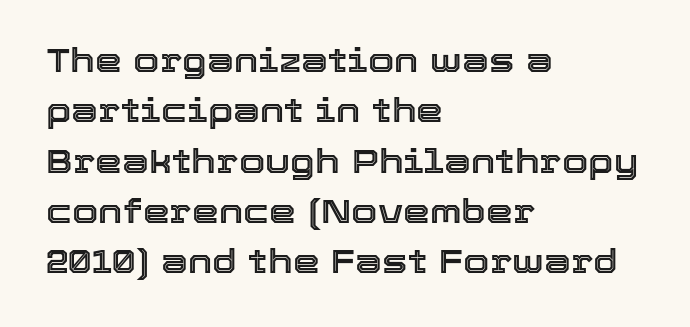
Q: Is the text italic (slanted)? A: No, it is upright.
Q: Is the text underlined? A: No.
Q: How is the paragraph aligned? A: Left-aligned.
Q: Is the spacing between letters normal or unusually wide? A: Normal.
Q: Is the spacing between lines tight, normal or loose? A: Normal.
Q: Width (condensed, normal, or wide)? A: Normal.
Q: x-height? A: Medium.
Q: Monospaced? A: No.
